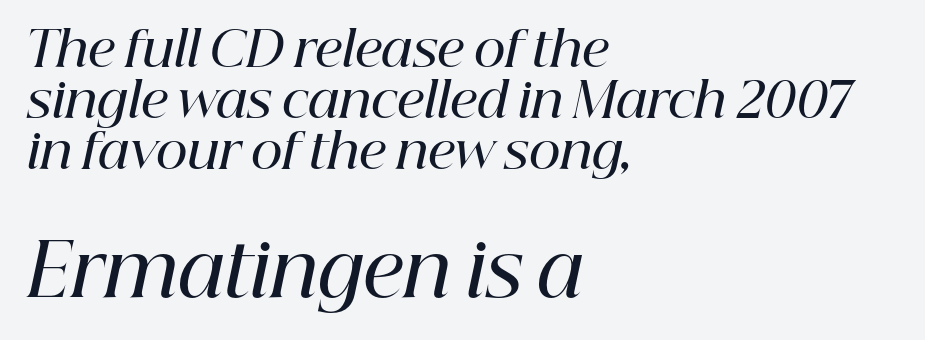
{"serif": "yes", "italic": "yes", "lean": "right", "slant_degrees": 12, "bold": "semi", "weight": "semibold", "width": "normal", "stroke_contrast": "high", "x_height": "medium", "monospaced": "no", "underline": "no", "align": "left", "line_spacing": "tight", "line_spacing_ratio": 1.04, "letter_spacing": "normal", "letter_spacing_em": 0.0, "larger_block": "second", "size_ratio": 1.49, "glyph_px": 73}
